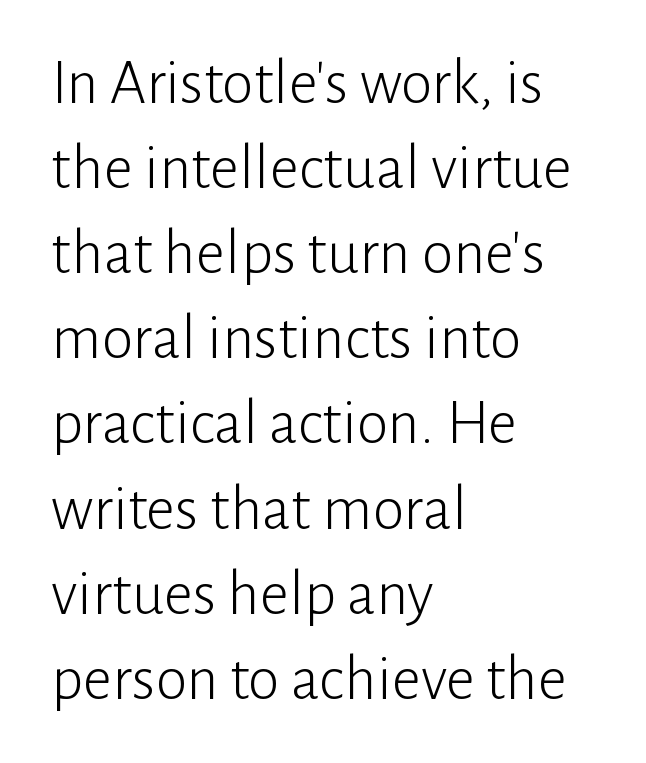
The image shows 64 px light sans-serif type, upright; set left-aligned, normal line spacing (1.33x), normal letter spacing, not underlined; low stroke contrast and a medium x-height.
